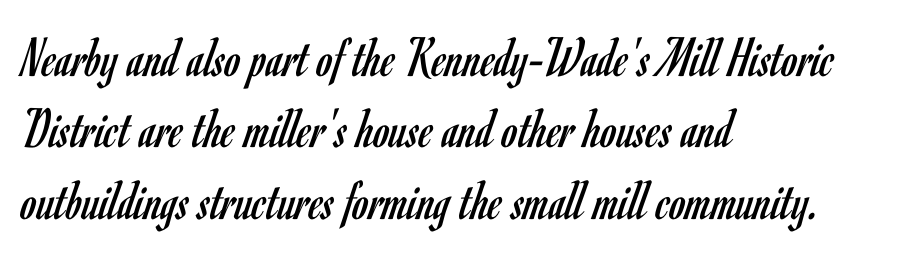
The image shows 58 px regular-weight, condensed sans-serif type; set left-aligned, line spacing 1.23x, normal letter spacing, not underlined; low stroke contrast and a small x-height.
